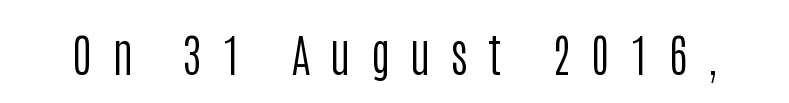
Q: Is the text bold? A: No.
Q: Is the text italic (slanted)? A: No, it is upright.
Q: Is the typeface a serif or a sans-serif typeface? A: Sans-serif.
Q: Is the text underlined? A: No.
Q: Is the spacing between letters normal or unusually wide? A: Unusually wide.
Q: Width (condensed, normal, or wide)? A: Condensed.
Q: Stroke contrast? A: Low.
Q: x-height? A: Large.
Q: Monospaced? A: No.
